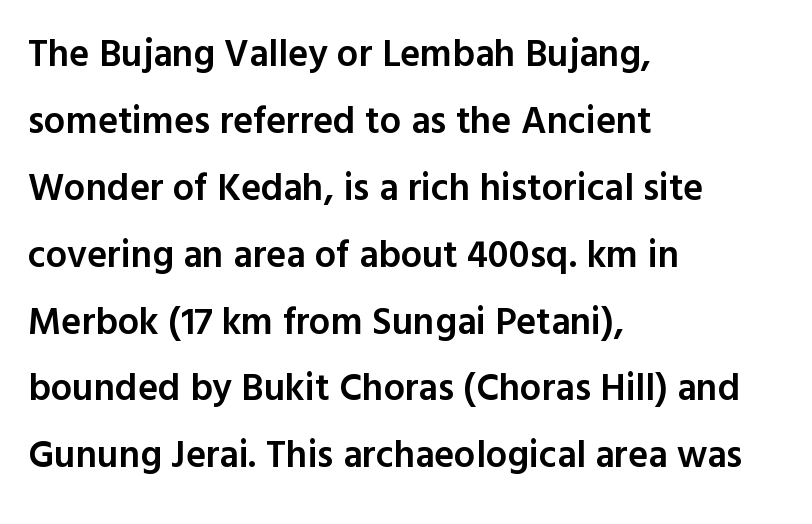
The image shows 38 px semibold sans-serif type, upright; set left-aligned, line spacing 1.76x, normal letter spacing, not underlined; a medium x-height.
